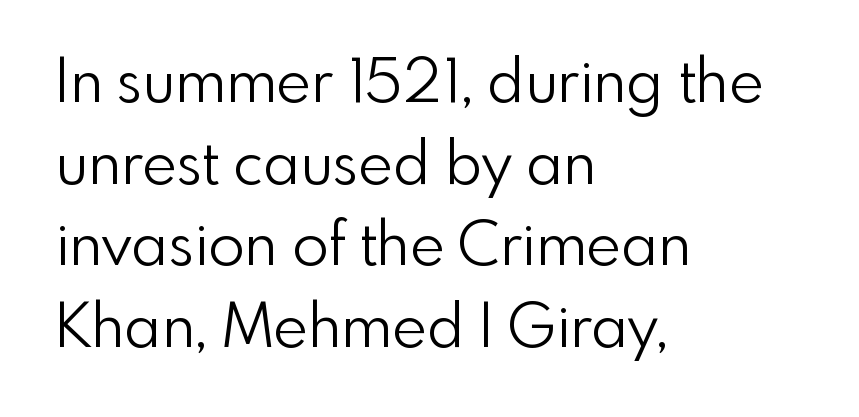
Q: Is the text bold? A: No.
Q: Is the text italic (slanted)? A: No, it is upright.
Q: Is the typeface a serif or a sans-serif typeface? A: Sans-serif.
Q: Is the text underlined? A: No.
Q: How is the paragraph aligned? A: Left-aligned.
Q: Is the spacing between letters normal or unusually wide? A: Normal.
Q: Is the spacing between lines tight, normal or loose? A: Normal.
Q: Width (condensed, normal, or wide)? A: Normal.
Q: x-height? A: Small.
Q: Monospaced? A: No.
